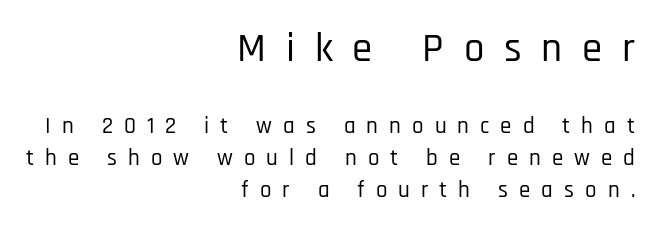
Q: Is the text italic (slanted)? A: No, it is upright.
Q: Is the typeface a serif or a sans-serif typeface? A: Sans-serif.
Q: Is the text underlined? A: No.
Q: How is the paragraph aligned? A: Right-aligned.
Q: Is the spacing between letters normal or unusually wide? A: Unusually wide.
Q: Is the spacing between lines tight, normal or loose? A: Normal.
Q: Which block of text is set in a larger size, the first (top) or the second (bottom)? A: The first (top) one.
Q: Width (condensed, normal, or wide)? A: Condensed.
Q: Stroke contrast? A: Low.
Q: x-height? A: Large.
Q: Monospaced? A: No.
